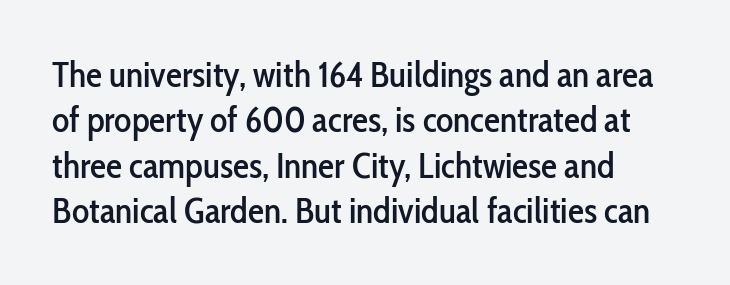
Q: Is the text italic (slanted)? A: No, it is upright.
Q: Is the typeface a serif or a sans-serif typeface? A: Sans-serif.
Q: Is the text underlined? A: No.
Q: How is the paragraph aligned? A: Left-aligned.
Q: Is the spacing between letters normal or unusually wide? A: Normal.
Q: Is the spacing between lines tight, normal or loose? A: Normal.
Q: Width (condensed, normal, or wide)? A: Condensed.
Q: Stroke contrast? A: Low.
Q: x-height? A: Medium.
Q: Monospaced? A: No.
